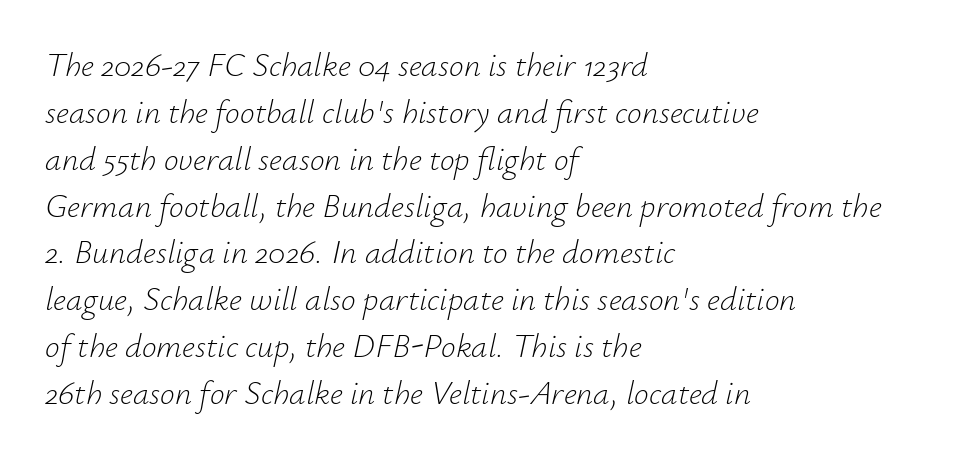
{"italic": "yes", "lean": "right", "slant_degrees": 12, "bold": "no", "weight": "light", "width": "normal", "stroke_contrast": "low", "x_height": "small", "monospaced": "no", "underline": "no", "align": "left", "line_spacing": "normal", "line_spacing_ratio": 1.42, "letter_spacing": "normal", "letter_spacing_em": 0.0, "glyph_px": 33}
